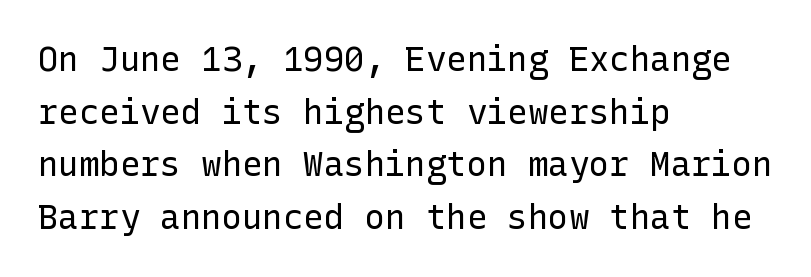
Anything drawn beneath the words? Only blank space. The rag falls on the right side of this text block. Regarding leading, the lines here are spaced in the standard way. No letter is thick-stroked: the sample isn't bold.
